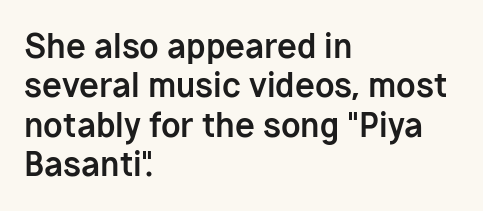
{"serif": "no", "italic": "no", "bold": "yes", "weight": "bold", "width": "normal", "stroke_contrast": "low", "x_height": "medium", "monospaced": "no", "underline": "no", "align": "left", "line_spacing_ratio": 1.23, "letter_spacing": "normal", "letter_spacing_em": 0.0, "glyph_px": 32}
